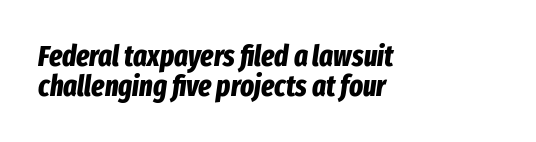
Notice how the passage keeps a crisp vertical edge on the left only. Only glyphs here, with clear space below each row. As a designer I'd log this as weight 700, bold. Yep, that's italic — everything's leaning. The leading is snug, giving the passage a crowded texture.
